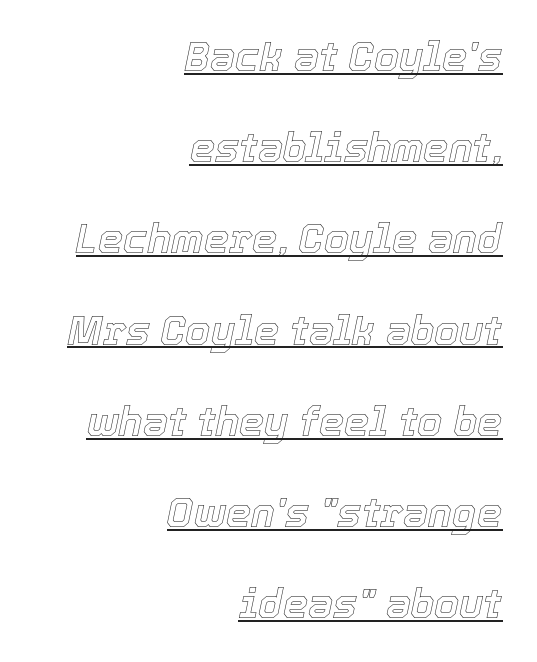
The face used here is rendered with its standard letterfit. Slant detected: the letters are inclined. Each line of the rendering has a horizontal stroke beneath the glyphs. Each line ends at the same right margin while the left side varies. The space between consecutive lines is lavish.
